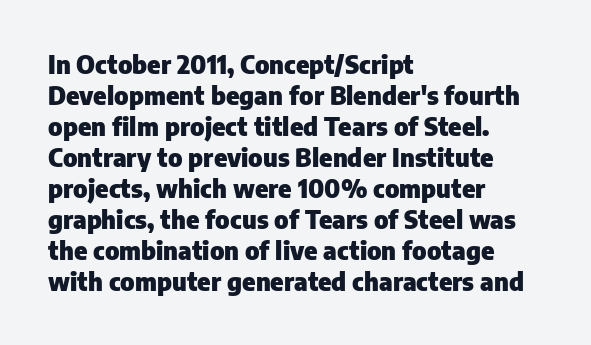
The image shows 25 px bold type, upright; set left-aligned, line spacing 1.24x, normal letter spacing, not underlined.
